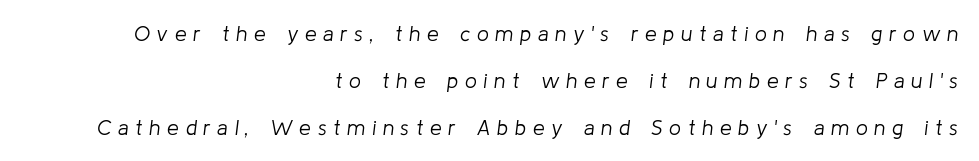
Loosely led — the rows are spread out. Slant detected: the letters are inclined. One-word summary of the alignment: right. Stroke mass is kept to a normal reading level or below.
